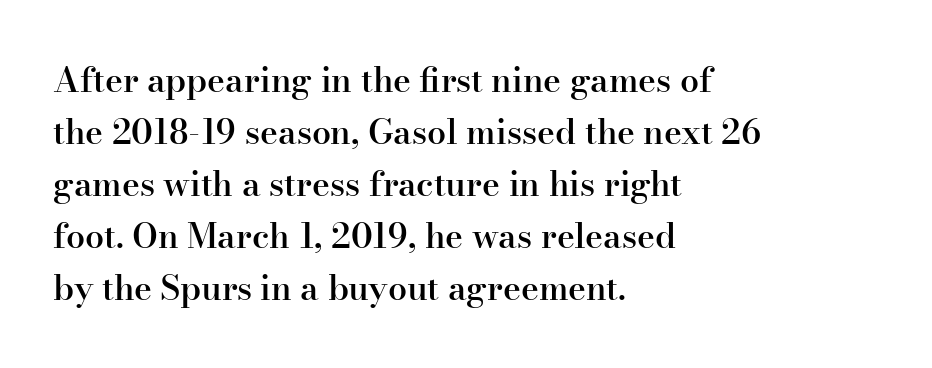
{"serif": "yes", "italic": "no", "bold": "semi", "weight": "semibold", "width": "normal", "stroke_contrast": "high", "x_height": "small", "monospaced": "no", "underline": "no", "align": "left", "line_spacing": "normal", "line_spacing_ratio": 1.53, "letter_spacing": "normal", "letter_spacing_em": 0.0, "glyph_px": 34}
